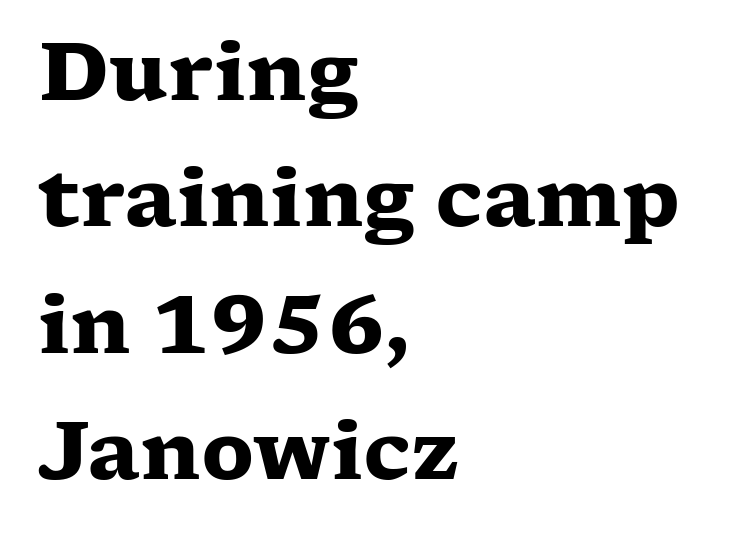
{"serif": "yes", "italic": "no", "bold": "yes", "weight": "heavy", "width": "wide", "stroke_contrast": "low", "x_height": "medium", "monospaced": "no", "underline": "no", "align": "left", "line_spacing": "normal", "line_spacing_ratio": 1.58, "letter_spacing": "normal", "letter_spacing_em": 0.0, "glyph_px": 80}
